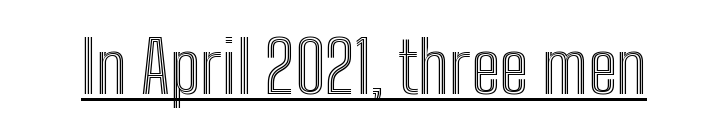
Underlining? Definitely there. The letters stand straight up with perfectly vertical stems. Is this a fixed-width face? No — the glyphs have proportional, varying widths. You could call the tracking neutral — neither tight nor loose.
